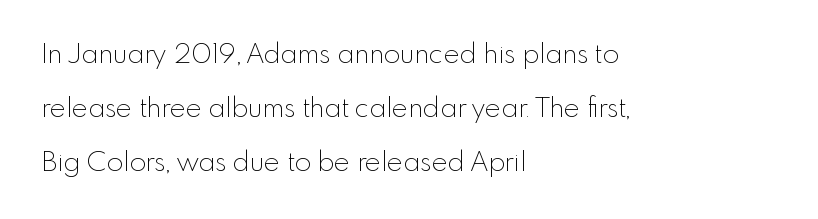
Q: Is the text bold? A: No.
Q: Is the text italic (slanted)? A: No, it is upright.
Q: Is the text underlined? A: No.
Q: How is the paragraph aligned? A: Left-aligned.
Q: Is the spacing between letters normal or unusually wide? A: Normal.
Q: Is the spacing between lines tight, normal or loose? A: Loose.
